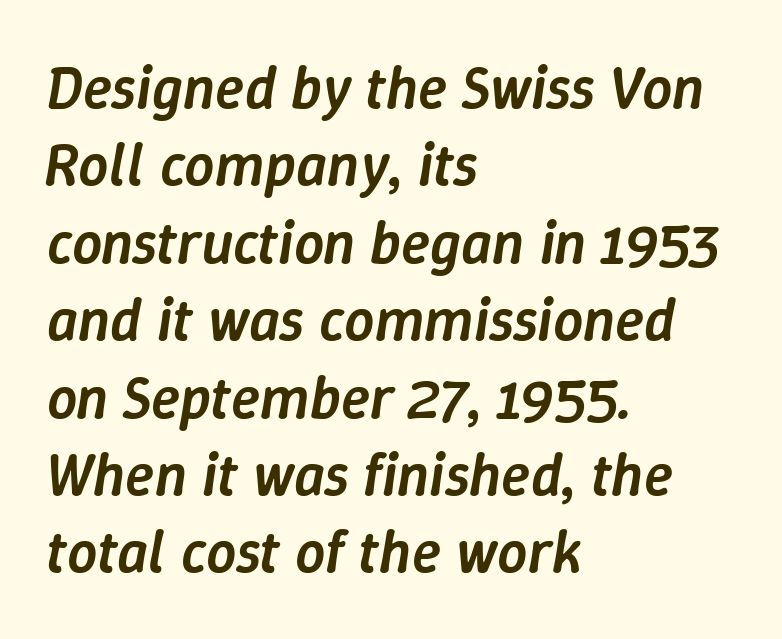
The image shows 60 px semibold type, italic (leaning right); set left-aligned, normal line spacing (1.29x), normal letter spacing, not underlined; low stroke contrast and a medium x-height.
